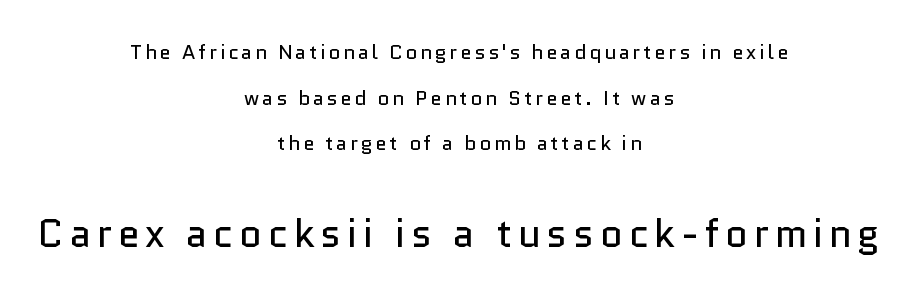
Posture: upright roman. Regarding leading, the lines here are spaced well apart. Decoration check: the copy has no underline. Ink coverage per letter is moderate at most.
